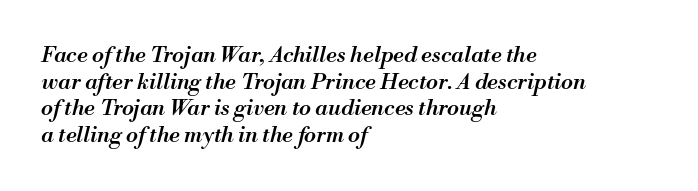
{"italic": "yes", "lean": "right", "slant_degrees": 13, "bold": "semi", "underline": "no", "align": "left", "line_spacing_ratio": 1.21, "letter_spacing": "normal", "letter_spacing_em": 0.0, "glyph_px": 22}
